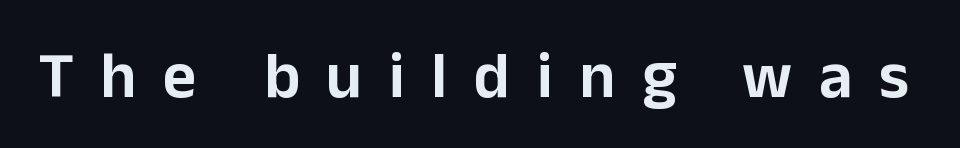
Regarding serifs, this sample does without them. A typesetter would call this proportional, since set widths differ per character. Substantial extra tracking has been applied to these lines. Every stem runs plumb, perpendicular to the baseline. Bare-footed words on every line.
